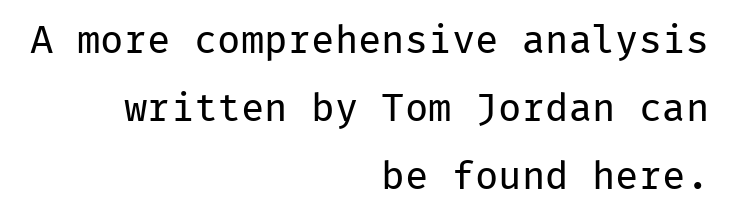
{"serif": "no", "italic": "no", "bold": "no", "weight": "regular", "width": "normal", "stroke_contrast": "low", "x_height": "medium", "monospaced": "yes", "underline": "no", "align": "right", "line_spacing_ratio": 1.75, "letter_spacing": "normal", "letter_spacing_em": 0.0, "glyph_px": 39}
